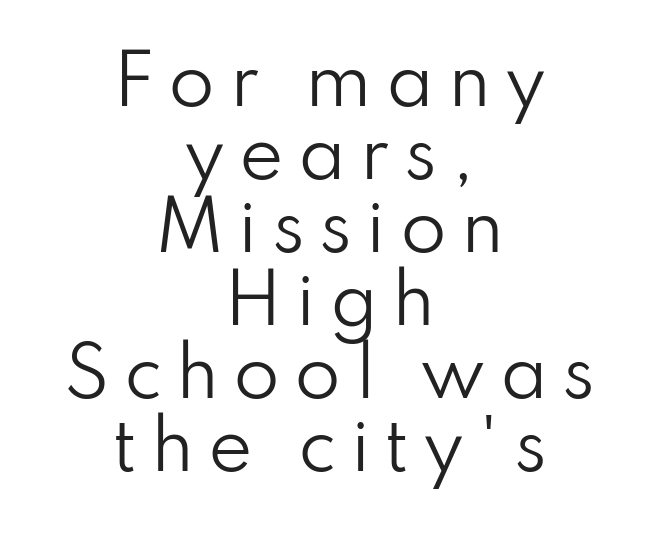
Words appear elongated and porous because spacing is wide. Vertical strokes here are truly vertical. Reading down the column, the eye jumps only a short way to each next line. A sans-serif font was chosen for this passage.
